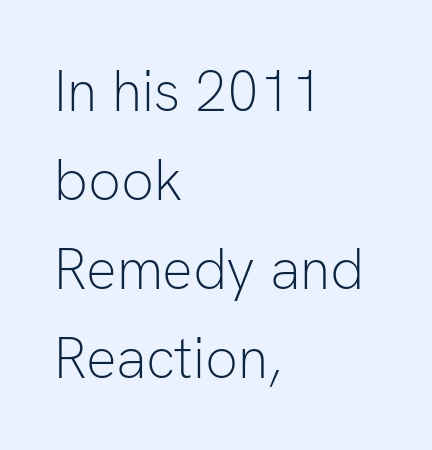
Q: Is the text bold? A: No.
Q: Is the text italic (slanted)? A: No, it is upright.
Q: Is the typeface a serif or a sans-serif typeface? A: Sans-serif.
Q: Is the text underlined? A: No.
Q: How is the paragraph aligned? A: Left-aligned.
Q: Is the spacing between letters normal or unusually wide? A: Normal.
Q: Is the spacing between lines tight, normal or loose? A: Normal.
Q: Width (condensed, normal, or wide)? A: Normal.
Q: Stroke contrast? A: Low.
Q: x-height? A: Medium.
Q: Monospaced? A: No.
